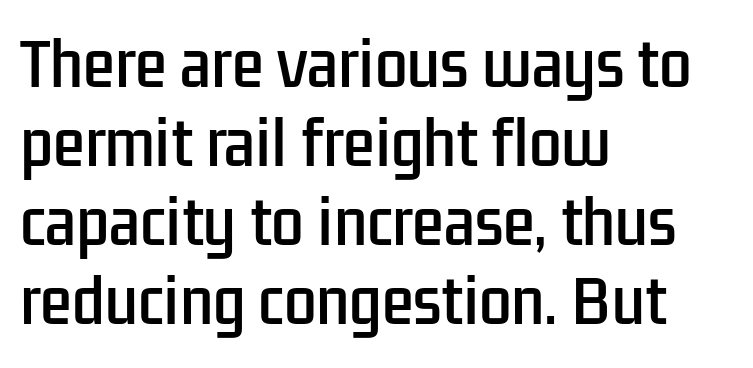
The image shows 58 px condensed sans-serif type, upright; set left-aligned, normal line spacing (1.36x), normal letter spacing, not underlined; low stroke contrast and a medium x-height.
